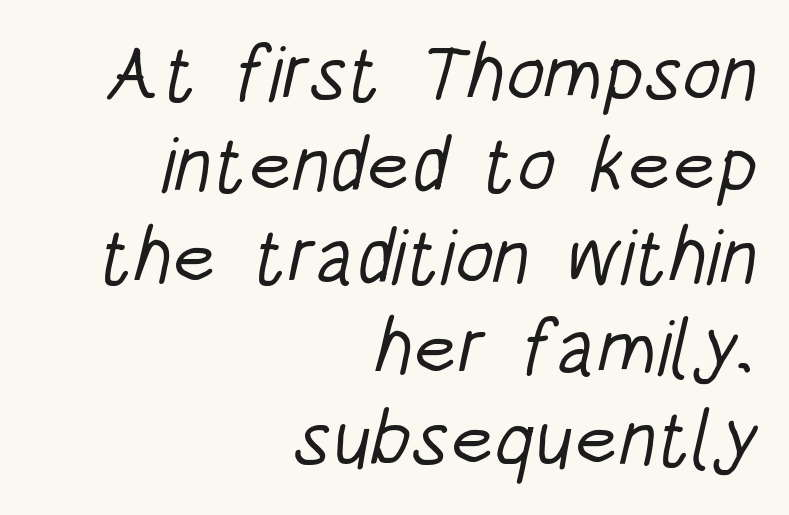
{"serif": "no", "bold": "no", "weight": "light", "width": "condensed", "stroke_contrast": "low", "x_height": "large", "monospaced": "no", "underline": "no", "align": "right", "line_spacing_ratio": 1.17, "letter_spacing": "normal", "letter_spacing_em": 0.0, "glyph_px": 78}
